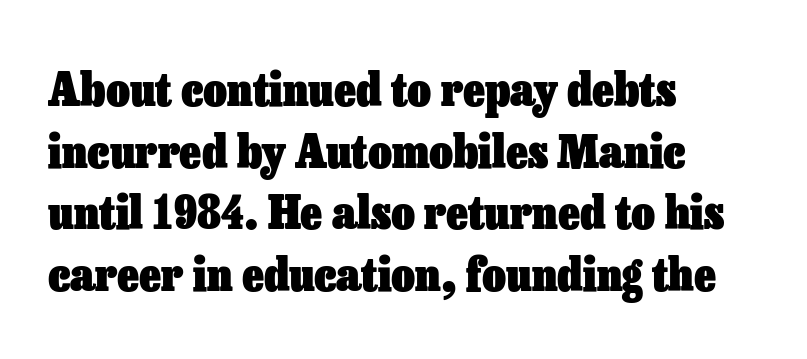
The image shows 46 px heavy type, upright; set left-aligned, normal line spacing (1.34x), normal letter spacing, not underlined; low stroke contrast and a medium x-height.
